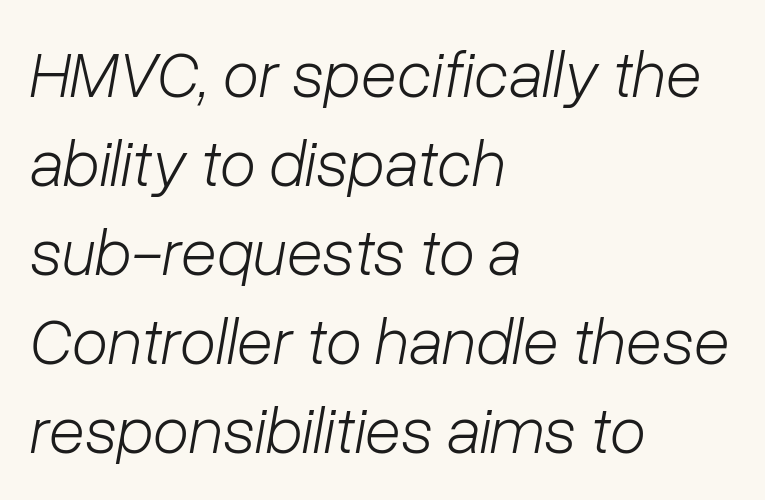
These lines are rendered in a variable-pitch font. The gap between lines stays unmarked. Successive baselines arrive at the customary interval. No letter is thick-stroked: the sample isn't bold.
